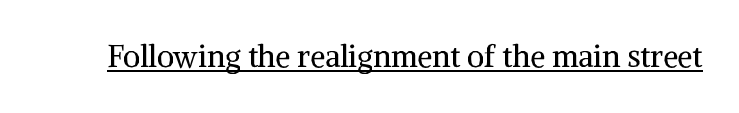
{"serif": "yes", "italic": "no", "bold": "no", "weight": "regular", "width": "normal", "stroke_contrast": "medium", "x_height": "medium", "monospaced": "no", "underline": "yes", "letter_spacing": "normal", "letter_spacing_em": 0.0, "glyph_px": 30}
